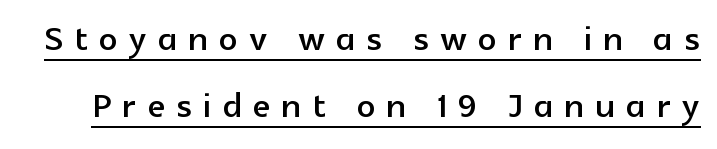
Q: Is the text italic (slanted)? A: No, it is upright.
Q: Is the typeface a serif or a sans-serif typeface? A: Sans-serif.
Q: Is the text underlined? A: Yes.
Q: Is the spacing between letters normal or unusually wide? A: Unusually wide.
Q: Is the spacing between lines tight, normal or loose? A: Normal.
Q: Width (condensed, normal, or wide)? A: Normal.
Q: x-height? A: Medium.
Q: Monospaced? A: No.
